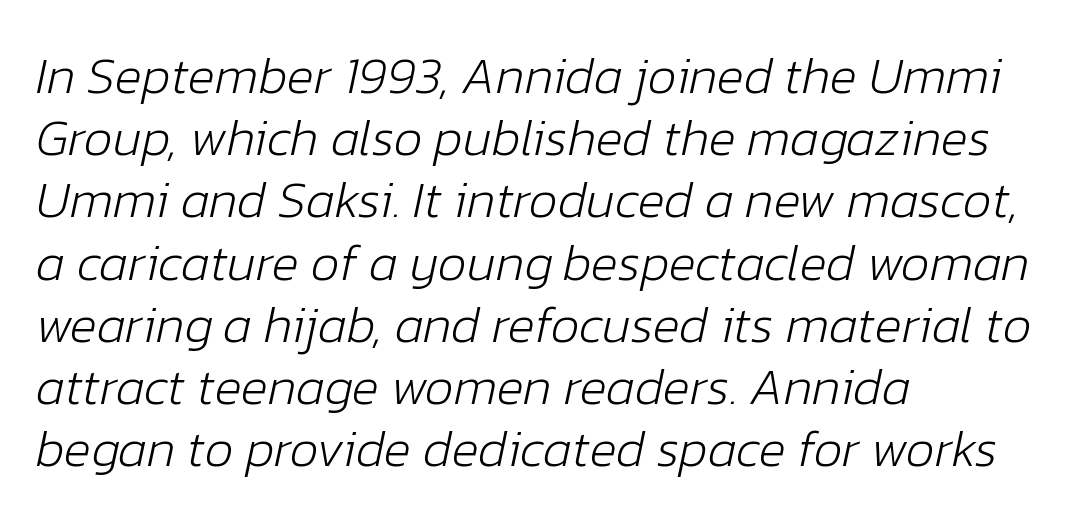
The characters are drawn with everyday or finer stroke widths. Slant detected: the letters are inclined. Default kerning and tracking; the words read as compact shapes. The space beneath each line is pristine and unruled.
